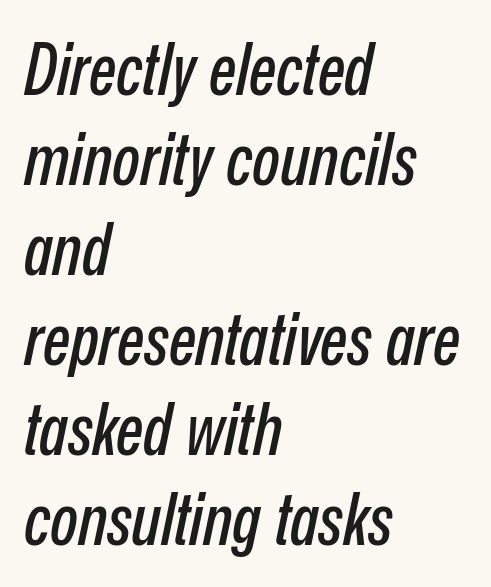
Q: Is the text italic (slanted)? A: Yes, it leans right by about 12 degrees.
Q: Is the text underlined? A: No.
Q: How is the paragraph aligned? A: Left-aligned.
Q: Is the spacing between letters normal or unusually wide? A: Normal.
Q: Is the spacing between lines tight, normal or loose? A: Normal.
Q: Width (condensed, normal, or wide)? A: Condensed.
Q: Stroke contrast? A: Low.
Q: x-height? A: Medium.
Q: Monospaced? A: No.
